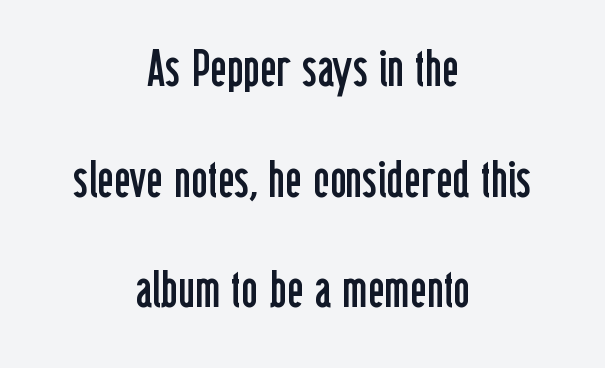
A centered setting, common on invitations and titles, is used for this passage. Look at the bottom of the vertical strokes: they stop flat, with no serifs. Loosely led — the rows are spread out. Words float on clear page, feet unadorned. Weight class: somewhere from thin through regular.
